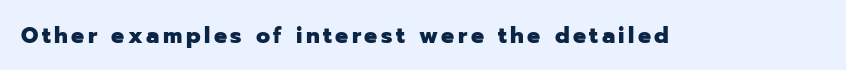
Q: Is the text bold? A: Yes.
Q: Is the text italic (slanted)? A: No, it is upright.
Q: Is the text underlined? A: No.
